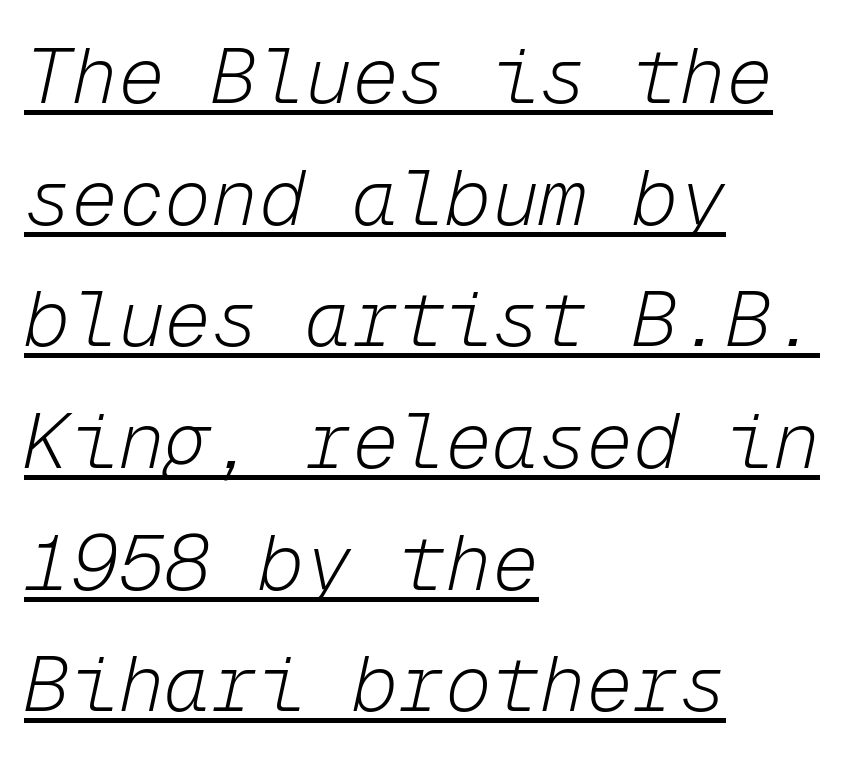
Q: Is the text bold? A: No.
Q: Is the text italic (slanted)? A: Yes, it leans right by about 12 degrees.
Q: Is the text underlined? A: Yes.
Q: How is the paragraph aligned? A: Left-aligned.
Q: Is the spacing between letters normal or unusually wide? A: Normal.
Q: Is the spacing between lines tight, normal or loose? A: Normal.
Q: Width (condensed, normal, or wide)? A: Normal.
Q: Stroke contrast? A: Low.
Q: x-height? A: Medium.
Q: Monospaced? A: Yes.
